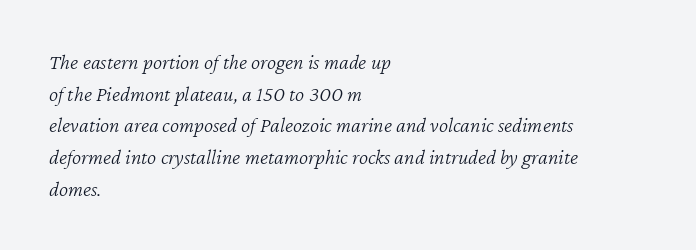
Nothing unusual about the tracking: characters are spaced as the font intends. Designer's note — italics engaged. The typesetter chose a ragged-right arrangement here. Stroke thickness stays within the range of a standard reading face or lighter. The rendering uses a moderate line-height, typical for paragraphs.
